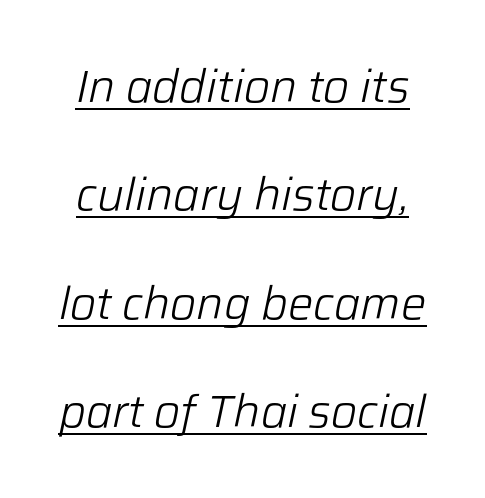
The line texture is even and compact thanks to regular tracking. This sample has the flowing, uneven cadence of proportional lettering. Letters have the restrained weight of plain body copy at most. How would I describe the line gaps? Wide and relaxed. There's an unmistakable incline to the writing here. The specimen includes a rule beneath the text block's lines.
